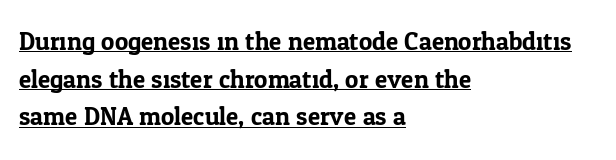
The image shows 25 px text type, upright; set left-aligned, normal line spacing (1.51x), normal letter spacing, underlined.
